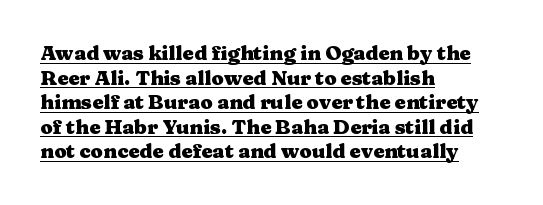
{"italic": "no", "bold": "yes", "underline": "yes", "align": "left", "line_spacing_ratio": 1.23, "letter_spacing": "normal", "letter_spacing_em": 0.0, "glyph_px": 20}
